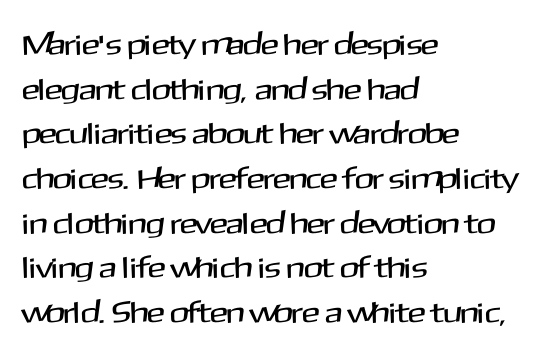
Regular leading. The passage shown has conventional tracking throughout. Tall strokes in this sample are plumb rather than angled. Rule under the text: the space is simply empty. A typesetter would label this face a sans. The paragraph shown leans on its left margin.
